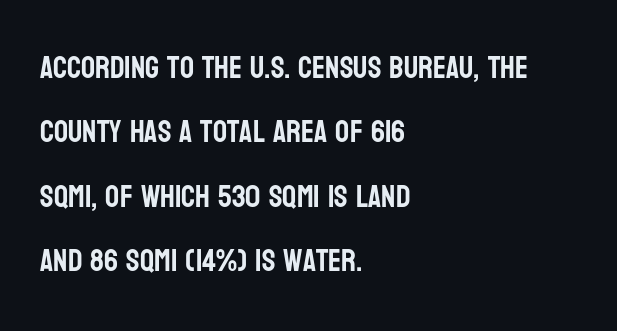
Every character sits straight up, as roman type does. The foot of each line stays bare and open. You could call the tracking neutral — neither tight nor loose. Observe the absence of serifs on each vertical stroke in this sample. The paragraph has a hard left edge and a soft right edge. Looks like regular typesetting: each glyph gets only the width it needs.
